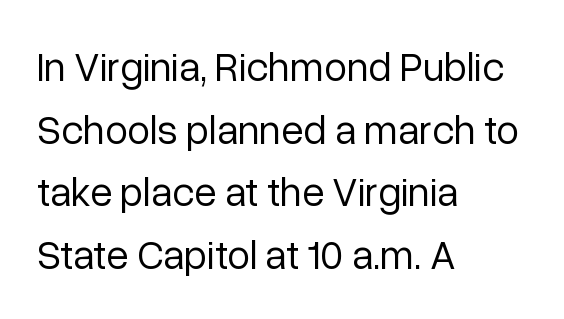
{"serif": "no", "italic": "no", "bold": "no", "weight": "regular", "width": "normal", "stroke_contrast": "low", "x_height": "medium", "monospaced": "no", "underline": "no", "align": "left", "line_spacing": "normal", "line_spacing_ratio": 1.53, "letter_spacing": "normal", "letter_spacing_em": 0.0, "glyph_px": 41}
